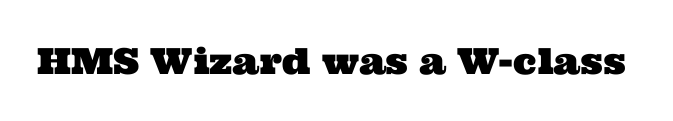
Q: Is the typeface a serif or a sans-serif typeface? A: Serif.
Q: Is the text underlined? A: No.
Q: Is the spacing between letters normal or unusually wide? A: Normal.
Q: Width (condensed, normal, or wide)? A: Wide.
Q: Stroke contrast? A: Medium.
Q: x-height? A: Medium.
Q: Monospaced? A: No.
